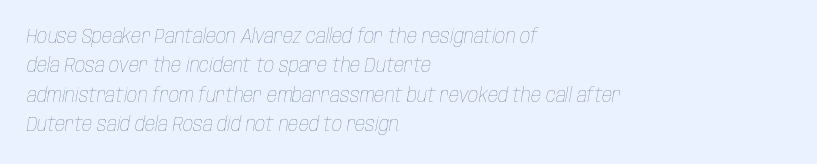
The image shows 20 px text type, italic (leaning right); set left-aligned, normal line spacing (1.47x), normal letter spacing, not underlined.
